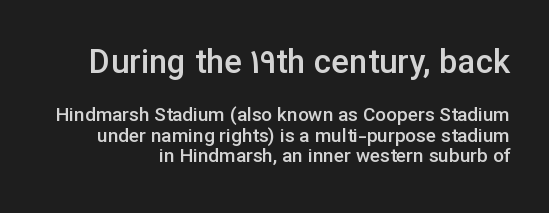
Caption: upper text group enlarged, lower text group reduced. Check under the words: just untouched page. The rendering uses a small line-height, squeezing the rows. In terms of letterform style, serifs are entirely absent.
